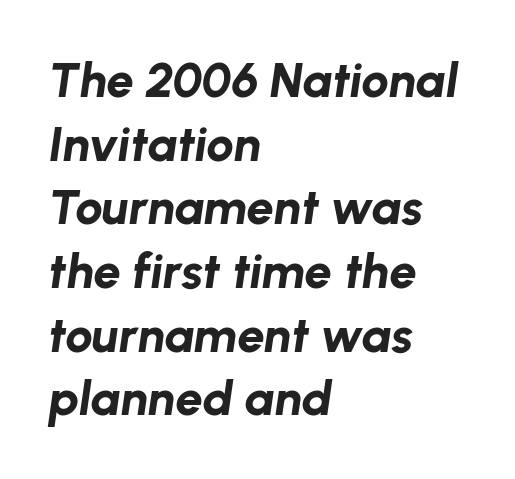
The image shows 49 px bold type, italic (leaning right); set left-aligned, normal line spacing (1.3x), normal letter spacing, not underlined; low stroke contrast and a medium x-height.
